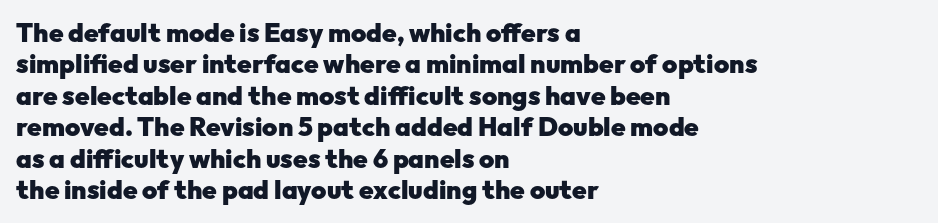
Posture: straight, roman, zero tilt. A student would call this left alignment; a typographer would say flush left, rag right. Rule under the text: the space is simply empty. Between one letter and the next there's only the usual sliver of space. Plenty of ink on the page — the face is bold.
